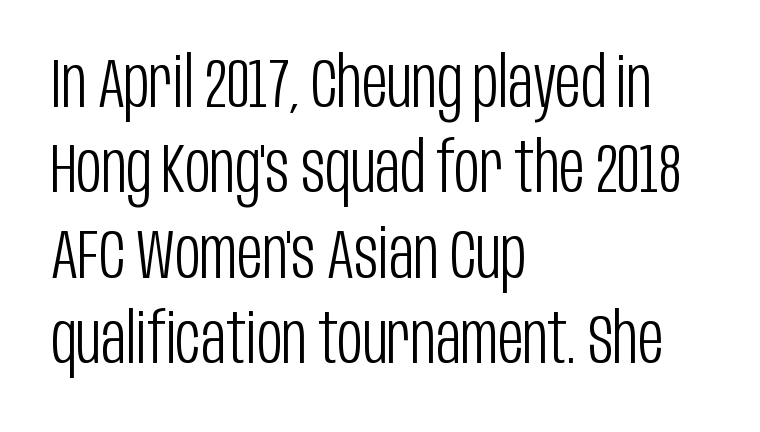
{"serif": "no", "italic": "no", "bold": "no", "weight": "light", "width": "condensed", "stroke_contrast": "low", "x_height": "large", "monospaced": "no", "underline": "no", "align": "left", "line_spacing_ratio": 1.22, "letter_spacing": "normal", "letter_spacing_em": 0.0, "glyph_px": 70}
